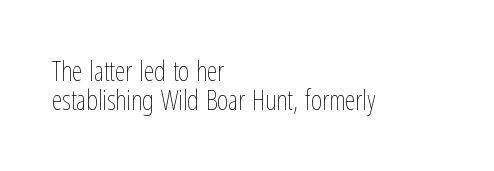
{"italic": "no", "bold": "no", "underline": "no", "align": "left", "line_spacing": "tight", "line_spacing_ratio": 1.08, "letter_spacing": "normal", "letter_spacing_em": 0.0, "glyph_px": 27}
